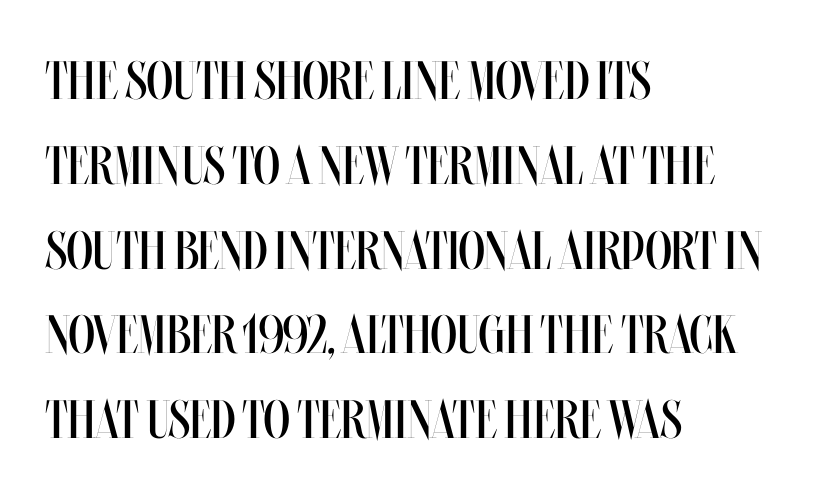
{"italic": "no", "bold": "no", "weight": "regular", "width": "condensed", "stroke_contrast": "medium", "x_height": "large", "monospaced": "no", "underline": "no", "align": "left", "line_spacing": "normal", "line_spacing_ratio": 1.57, "letter_spacing": "normal", "letter_spacing_em": 0.0, "glyph_px": 54}
